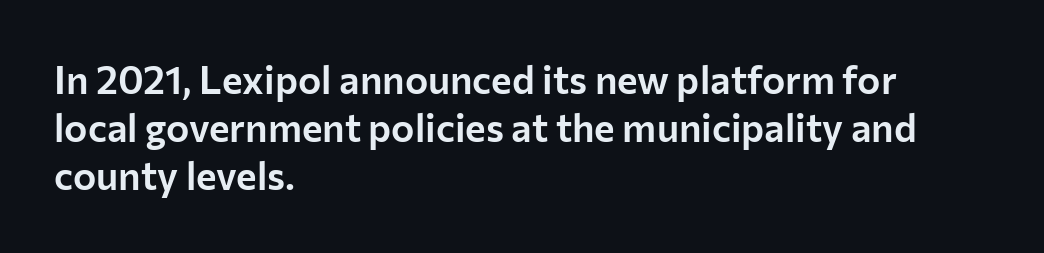
This rendering leaves character spacing at its baseline value. The passage shown is typed in a proportional face where columns would drift. The rendering shows plain stroke endings on the letterforms — a sans-serif design. The letters stand upright; this is a roman face. Horizontally, the lines are justified to the leading edge only.
